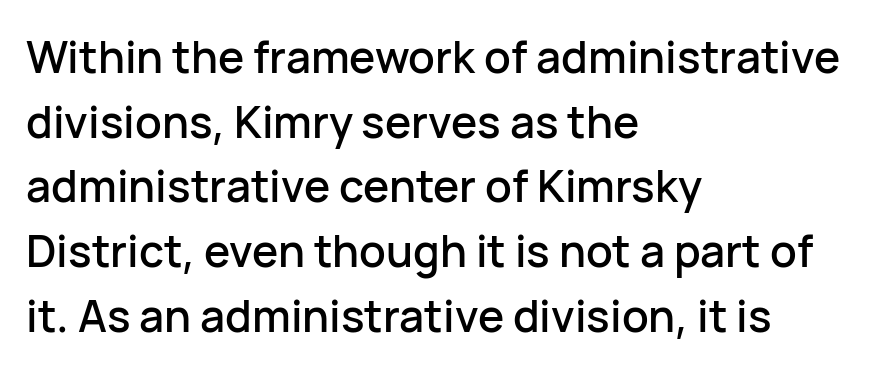
The image shows 44 px sans-serif type, upright; set left-aligned, normal line spacing (1.47x), normal letter spacing, not underlined; low stroke contrast and a medium x-height.
